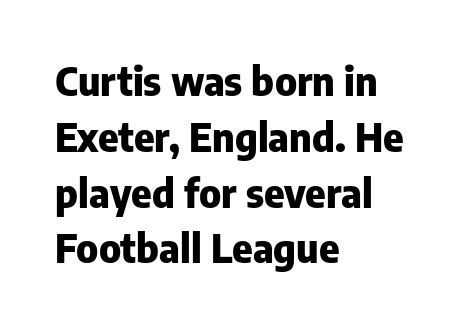
Strokes here are thick enough to call this a true bold. The baseline area is clear. You can tell from the bare stems that sans-serif type was used. The face used here is proportionally spaced, like ordinary book or web type. You could call the tracking neutral — neither tight nor loose. Is there much room between lines? A standard amount, neither cramped nor airy.
